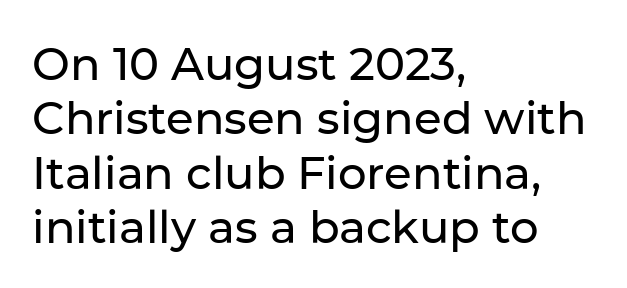
Q: Is the text italic (slanted)? A: No, it is upright.
Q: Is the typeface a serif or a sans-serif typeface? A: Sans-serif.
Q: Is the text underlined? A: No.
Q: How is the paragraph aligned? A: Left-aligned.
Q: Is the spacing between letters normal or unusually wide? A: Normal.
Q: Width (condensed, normal, or wide)? A: Normal.
Q: Stroke contrast? A: Low.
Q: x-height? A: Medium.
Q: Monospaced? A: No.
